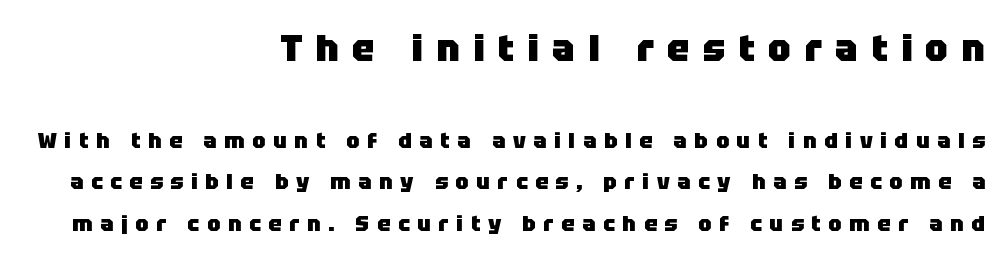
{"serif": "no", "italic": "no", "bold": "yes", "weight": "heavy", "width": "normal", "stroke_contrast": "low", "x_height": "large", "monospaced": "no", "underline": "no", "align": "right", "line_spacing": "loose", "line_spacing_ratio": 1.9, "letter_spacing": "wide", "letter_spacing_em": 0.35, "larger_block": "first", "size_ratio": 1.73, "glyph_px": 38}
